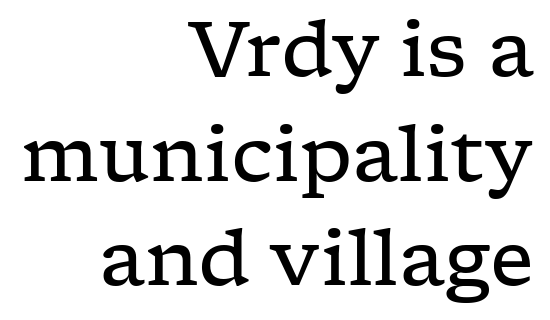
{"serif": "yes", "italic": "no", "bold": "no", "weight": "regular", "width": "wide", "stroke_contrast": "low", "x_height": "medium", "monospaced": "no", "underline": "no", "align": "right", "line_spacing": "normal", "line_spacing_ratio": 1.36, "letter_spacing": "normal", "letter_spacing_em": 0.0, "glyph_px": 77}
